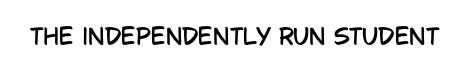
The image shows 22 px text type, upright; set normal letter spacing, not underlined.
